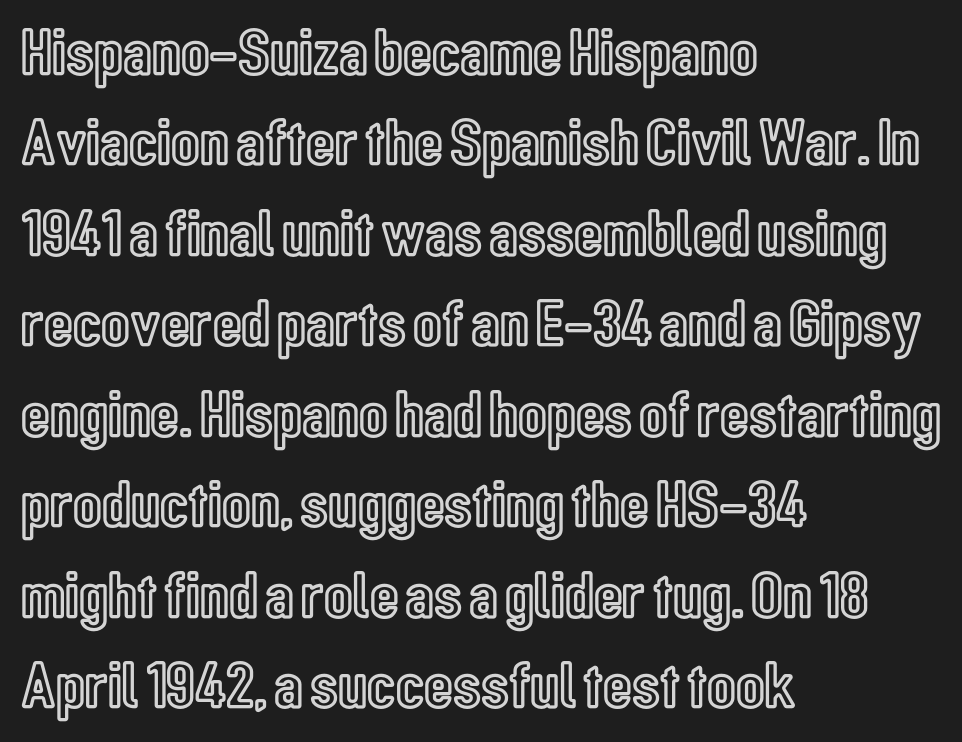
The image shows 66 px condensed type, upright; set left-aligned, normal line spacing (1.37x), normal letter spacing, not underlined; a medium x-height.
